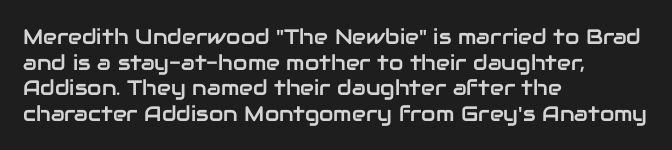
{"italic": "no", "underline": "no", "align": "left", "line_spacing_ratio": 1.22, "letter_spacing": "normal", "letter_spacing_em": 0.0, "glyph_px": 21}
